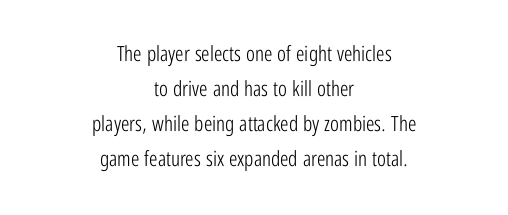
The image shows 21 px text type, upright; set centered, normal line spacing (1.66x), normal letter spacing, not underlined.
